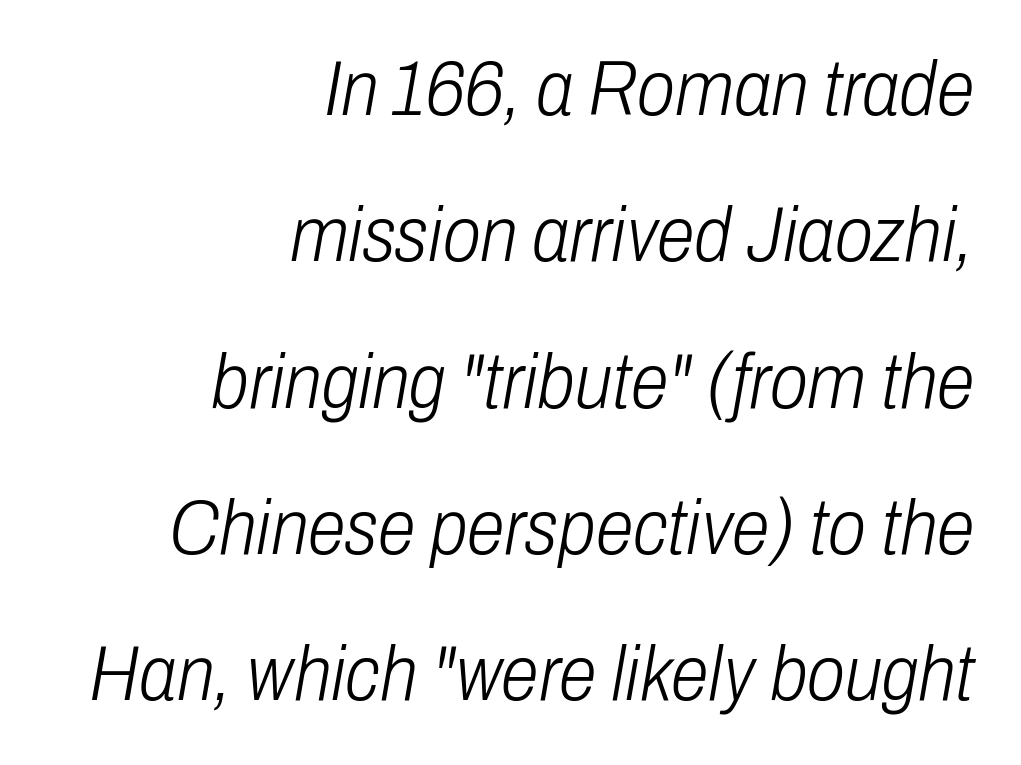
Q: Is the text bold? A: No.
Q: Is the text italic (slanted)? A: Yes, it leans right by about 10 degrees.
Q: Is the text underlined? A: No.
Q: How is the paragraph aligned? A: Right-aligned.
Q: Is the spacing between letters normal or unusually wide? A: Normal.
Q: Is the spacing between lines tight, normal or loose? A: Loose.
Q: Width (condensed, normal, or wide)? A: Condensed.
Q: Stroke contrast? A: Low.
Q: x-height? A: Medium.
Q: Monospaced? A: No.
